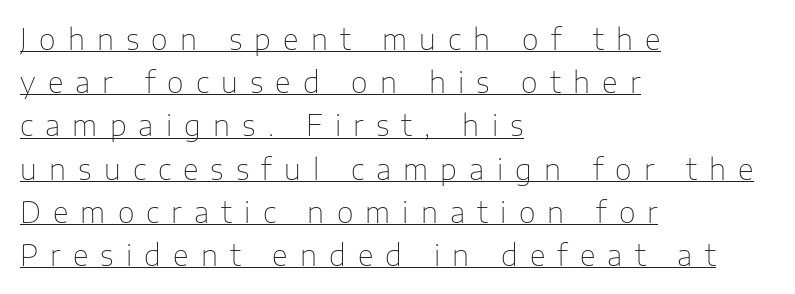
Does extra space separate the letters? Yes, quite a lot of it. Ascenders rise straight up at ninety degrees. This rendering features underlined lettering. Every row of glyphs begins at an identical x-position on the left.
